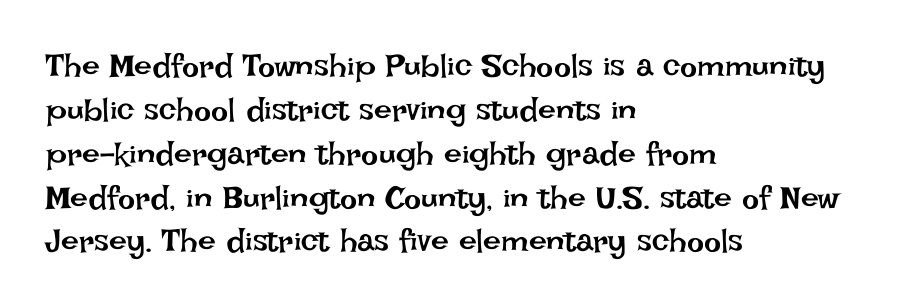
{"italic": "no", "bold": "no", "weight": "regular", "width": "normal", "stroke_contrast": "low", "x_height": "large", "monospaced": "no", "underline": "no", "align": "left", "line_spacing": "normal", "line_spacing_ratio": 1.37, "letter_spacing": "normal", "letter_spacing_em": 0.0, "glyph_px": 32}
